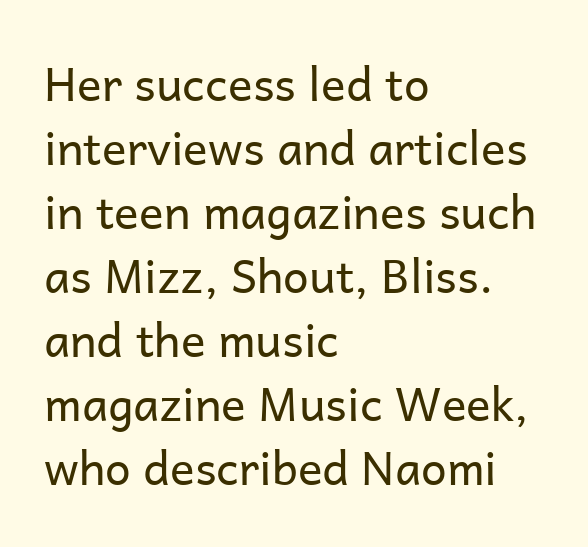
These lines are set flush left with a ragged right edge. No extra tracking has been applied to these lines. Does the type have serifs? No, each stem ends abruptly. Summary of weight: not heavy and not bold.
